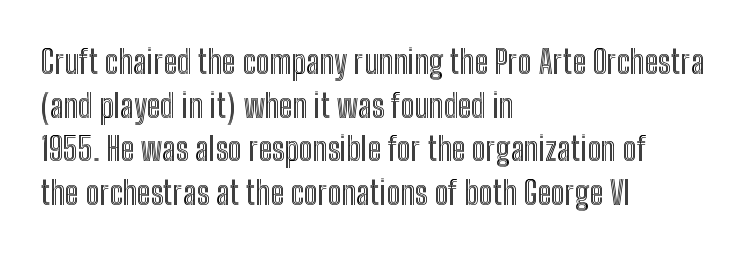
Q: Is the text italic (slanted)? A: No, it is upright.
Q: Is the text underlined? A: No.
Q: How is the paragraph aligned? A: Left-aligned.
Q: Is the spacing between letters normal or unusually wide? A: Normal.
Q: Is the spacing between lines tight, normal or loose? A: Normal.
Q: Width (condensed, normal, or wide)? A: Condensed.
Q: x-height? A: Medium.
Q: Monospaced? A: No.
